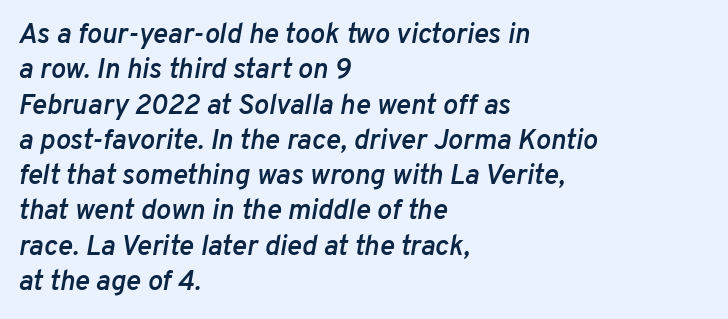
Q: Is the text bold? A: Semi-bold.
Q: Is the text italic (slanted)? A: Yes, it leans right by about 10 degrees.
Q: Is the text underlined? A: No.
Q: How is the paragraph aligned? A: Left-aligned.
Q: Is the spacing between letters normal or unusually wide? A: Normal.
Q: Is the spacing between lines tight, normal or loose? A: Normal.
Q: Width (condensed, normal, or wide)? A: Normal.
Q: Stroke contrast? A: Low.
Q: x-height? A: Medium.
Q: Monospaced? A: No.
